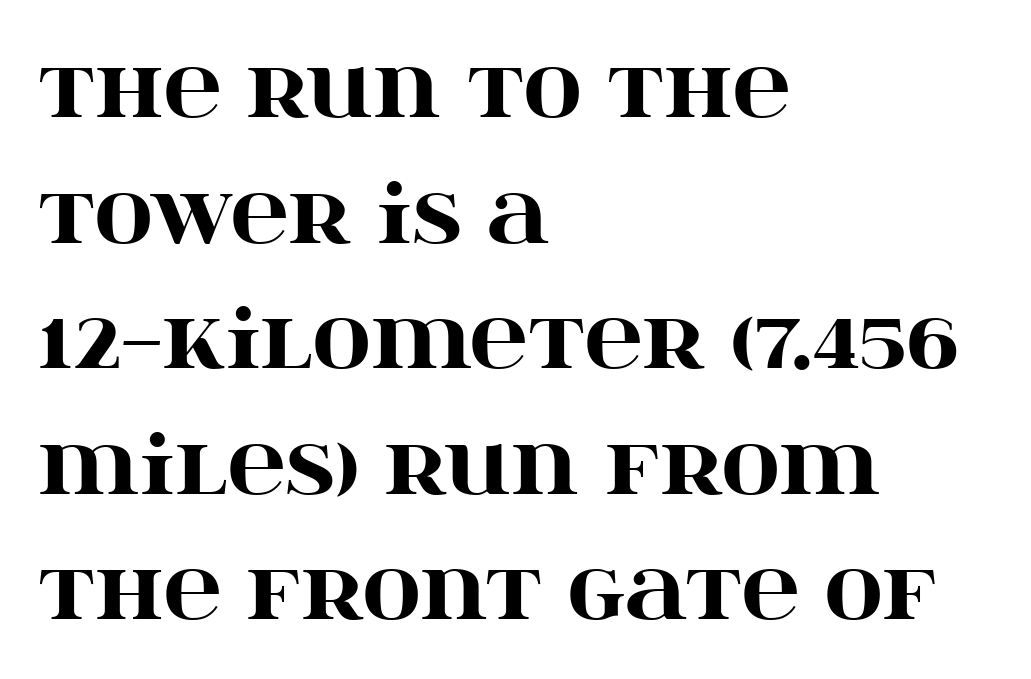
Q: Is the text bold? A: Yes.
Q: Is the text italic (slanted)? A: No, it is upright.
Q: Is the typeface a serif or a sans-serif typeface? A: Serif.
Q: Is the text underlined? A: No.
Q: How is the paragraph aligned? A: Left-aligned.
Q: Is the spacing between letters normal or unusually wide? A: Normal.
Q: Is the spacing between lines tight, normal or loose? A: Normal.
Q: Width (condensed, normal, or wide)? A: Wide.
Q: Stroke contrast? A: High.
Q: x-height? A: Large.
Q: Monospaced? A: No.
